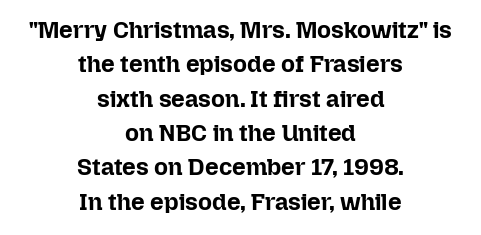
{"italic": "no", "bold": "yes", "underline": "no", "align": "center", "line_spacing": "normal", "line_spacing_ratio": 1.43, "letter_spacing": "normal", "letter_spacing_em": 0.0, "glyph_px": 24}
